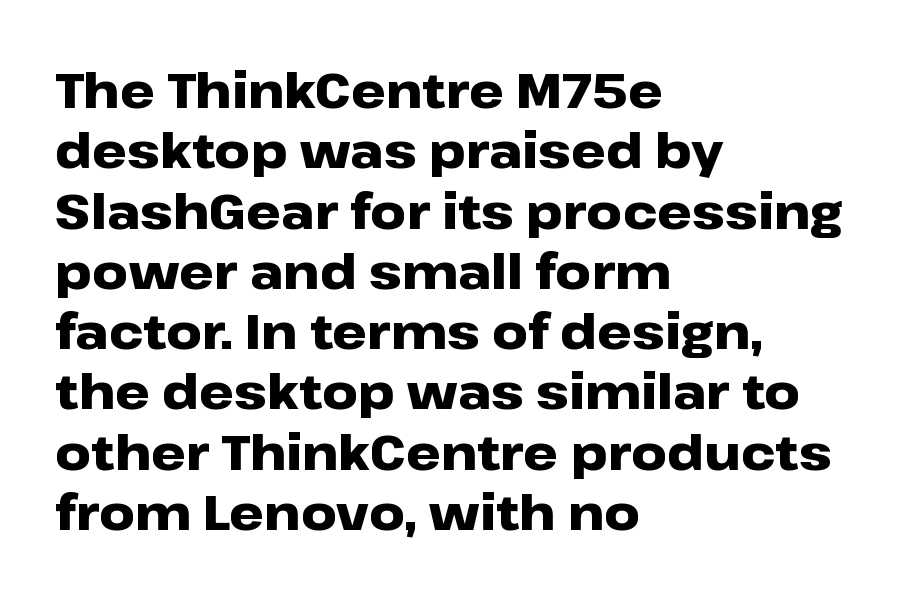
The image shows 49 px heavy, wide sans-serif type, upright; set left-aligned, line spacing 1.23x, normal letter spacing, not underlined; low stroke contrast and a medium x-height.
